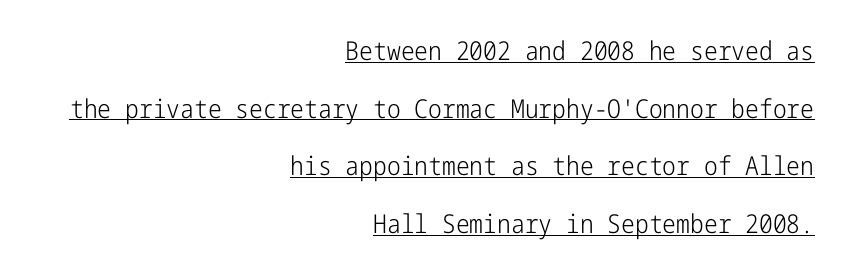
The image shows 26 px text type, upright; set right-aligned, loose line spacing (2.22x), normal letter spacing, underlined.
